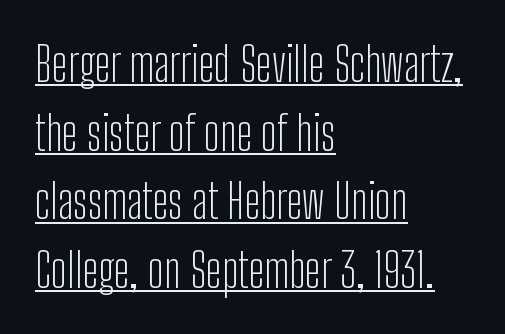
Q: Is the text bold? A: No.
Q: Is the text italic (slanted)? A: No, it is upright.
Q: Is the typeface a serif or a sans-serif typeface? A: Sans-serif.
Q: Is the text underlined? A: Yes.
Q: How is the paragraph aligned? A: Left-aligned.
Q: Is the spacing between letters normal or unusually wide? A: Normal.
Q: Is the spacing between lines tight, normal or loose? A: Normal.
Q: Width (condensed, normal, or wide)? A: Condensed.
Q: Stroke contrast? A: Low.
Q: x-height? A: Medium.
Q: Monospaced? A: No.
